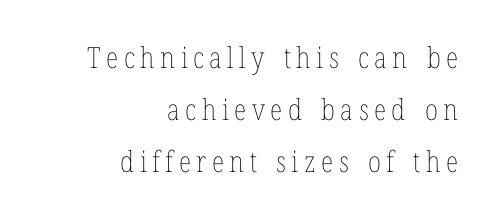
{"italic": "no", "bold": "no", "weight": "thin", "width": "condensed", "stroke_contrast": "low", "x_height": "medium", "monospaced": "no", "underline": "no", "align": "right", "line_spacing_ratio": 1.8, "glyph_px": 29}
